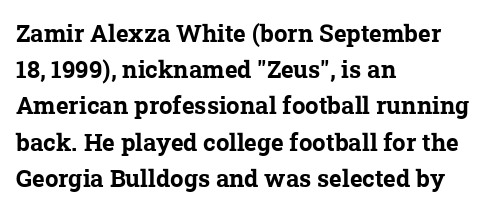
In terms of weight, the rendering is a true, heavy bold. Horizontal alignment here is leftward, the default for most running prose. Baseline-to-baseline distance is the conventional proportion of letter height. These lines keep a tight, regular rhythm from letter to letter. Quick note: underline off.
